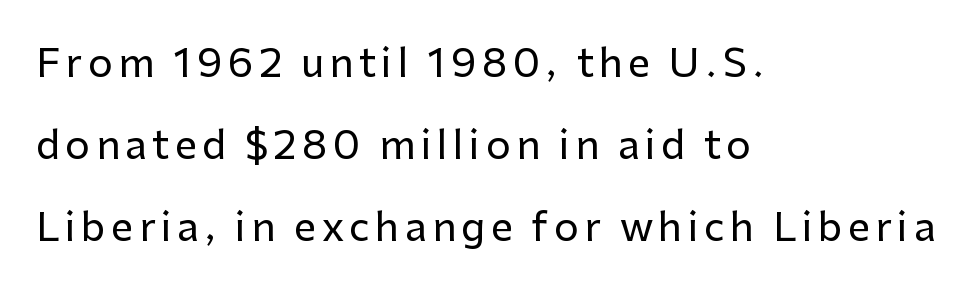
Q: Is the text italic (slanted)? A: No, it is upright.
Q: Is the typeface a serif or a sans-serif typeface? A: Sans-serif.
Q: Is the text underlined? A: No.
Q: How is the paragraph aligned? A: Left-aligned.
Q: Is the spacing between lines tight, normal or loose? A: Loose.
Q: Width (condensed, normal, or wide)? A: Normal.
Q: Stroke contrast? A: Low.
Q: x-height? A: Medium.
Q: Monospaced? A: No.
